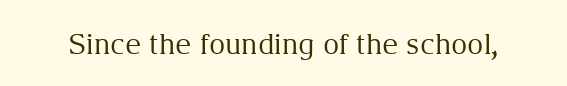
What stands out about the letter spacing? Nothing — it is the standard amount. Vertical strokes here are truly vertical. Anything drawn beneath the words? Only blank space. Is this a fixed-width face? No — the glyphs have proportional, varying widths. The characters display serif detailing at their extremities.
